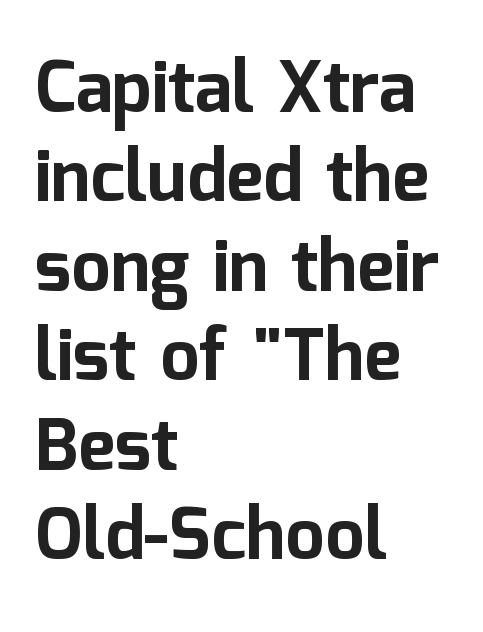
Q: Is the text bold? A: Yes.
Q: Is the text italic (slanted)? A: No, it is upright.
Q: Is the typeface a serif or a sans-serif typeface? A: Sans-serif.
Q: Is the text underlined? A: No.
Q: How is the paragraph aligned? A: Left-aligned.
Q: Is the spacing between letters normal or unusually wide? A: Normal.
Q: Is the spacing between lines tight, normal or loose? A: Normal.
Q: Width (condensed, normal, or wide)? A: Normal.
Q: Stroke contrast? A: Low.
Q: x-height? A: Medium.
Q: Monospaced? A: No.
